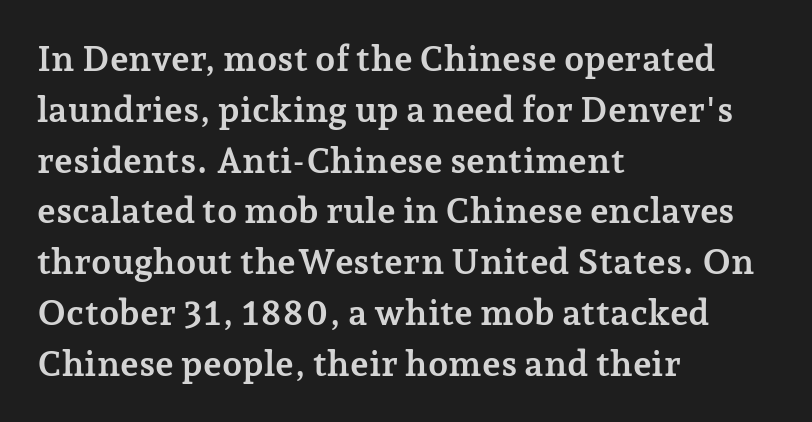
Q: Is the text bold? A: Yes.
Q: Is the text italic (slanted)? A: No, it is upright.
Q: Is the typeface a serif or a sans-serif typeface? A: Serif.
Q: Is the text underlined? A: No.
Q: How is the paragraph aligned? A: Left-aligned.
Q: Is the spacing between letters normal or unusually wide? A: Normal.
Q: Is the spacing between lines tight, normal or loose? A: Normal.
Q: Width (condensed, normal, or wide)? A: Normal.
Q: Stroke contrast? A: Low.
Q: x-height? A: Medium.
Q: Monospaced? A: No.
